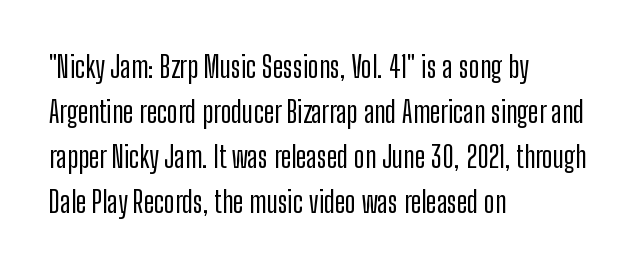
The image shows 29 px condensed sans-serif type, upright; set left-aligned, normal line spacing (1.55x), normal letter spacing, not underlined; low stroke contrast and a medium x-height.
